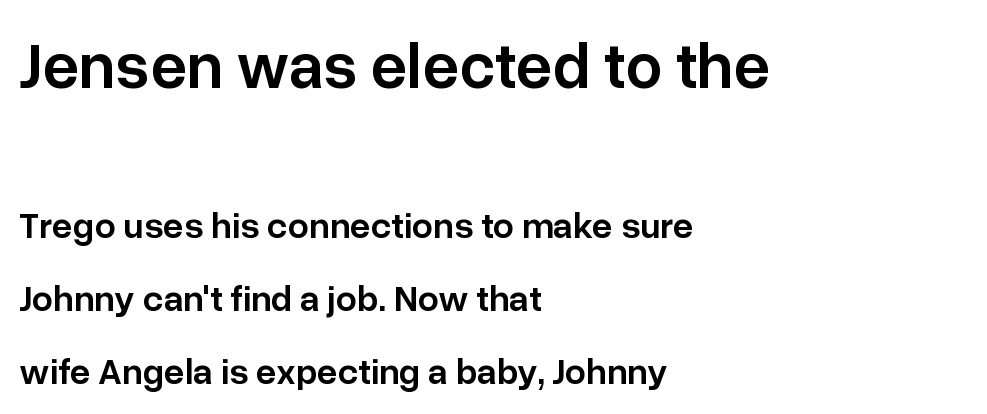
The image shows 65 px semibold sans-serif type, upright; set left-aligned, loose line spacing (1.97x), normal letter spacing, not underlined; the first (top) block is 1.76x larger; low stroke contrast and a medium x-height.
